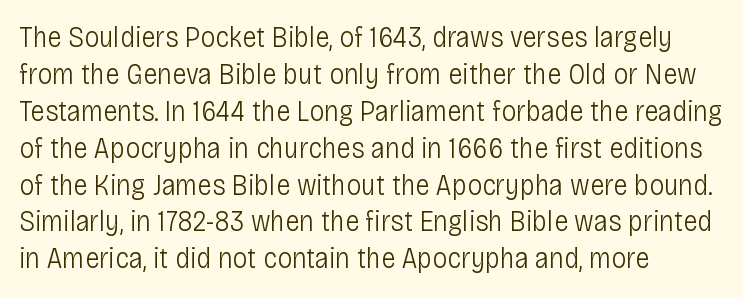
The image shows 30 px light, condensed sans-serif type, upright; set left-aligned, line spacing 1.23x, normal letter spacing, not underlined; low stroke contrast and a large x-height.
